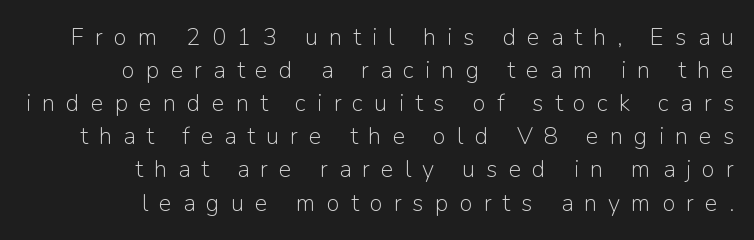
Q: Is the text bold? A: No.
Q: Is the text italic (slanted)? A: No, it is upright.
Q: Is the text underlined? A: No.
Q: How is the paragraph aligned? A: Right-aligned.
Q: Is the spacing between letters normal or unusually wide? A: Unusually wide.
Q: Is the spacing between lines tight, normal or loose? A: Normal.
